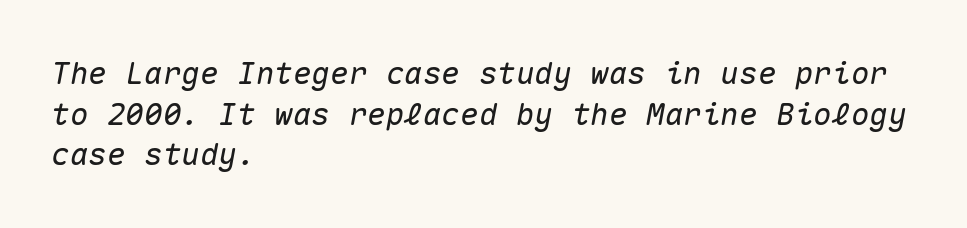
{"italic": "yes", "lean": "right", "slant_degrees": 10, "width": "normal", "stroke_contrast": "medium", "x_height": "medium", "monospaced": "yes", "underline": "no", "align": "left", "line_spacing": "normal", "line_spacing_ratio": 1.31, "letter_spacing": "normal", "letter_spacing_em": 0.0, "glyph_px": 31}
